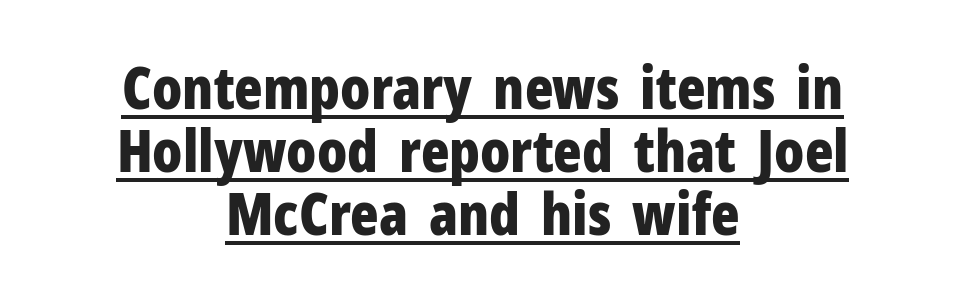
Q: Is the text bold? A: Yes.
Q: Is the text italic (slanted)? A: No, it is upright.
Q: Is the typeface a serif or a sans-serif typeface? A: Sans-serif.
Q: Is the text underlined? A: Yes.
Q: How is the paragraph aligned? A: Centered.
Q: Is the spacing between letters normal or unusually wide? A: Normal.
Q: Is the spacing between lines tight, normal or loose? A: Tight.
Q: Width (condensed, normal, or wide)? A: Condensed.
Q: Stroke contrast? A: Low.
Q: x-height? A: Medium.
Q: Monospaced? A: No.
